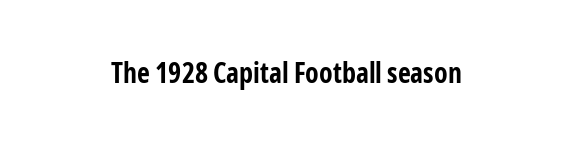
The image shows 28 px bold, condensed sans-serif type, upright; set centered, normal letter spacing, not underlined; low stroke contrast and a medium x-height.
